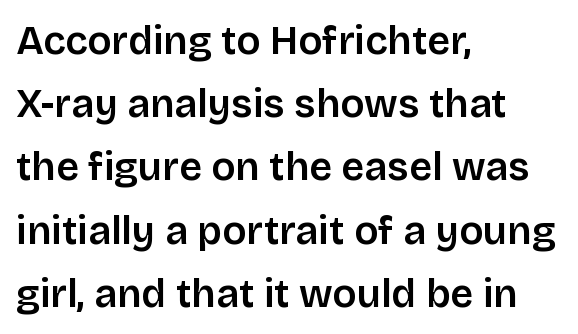
The image shows 40 px sans-serif type, upright; set left-aligned, normal line spacing (1.58x), normal letter spacing, not underlined; low stroke contrast and a large x-height.
